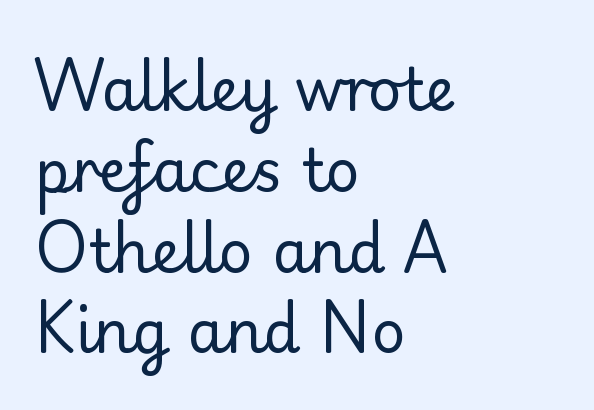
Serif or sans? Serif — the stroke terminals have little feet. Stroke mass is kept to a normal reading level or below. Observe the ordinary spacing: letters are neighbours, not strangers. Proportional: the letters do not fall into vertical columns. Whoever set this chose a conventional vertical rhythm. Descenders hang freely into open space.
